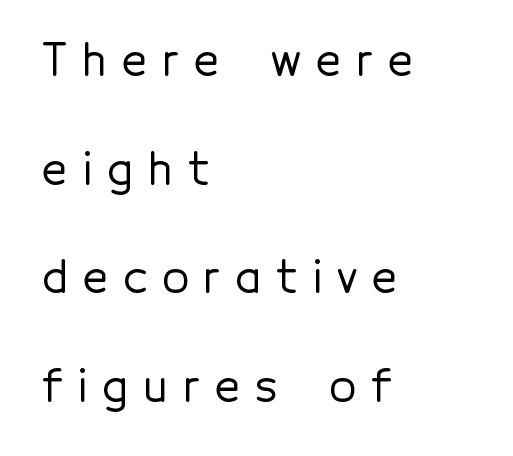
The baseline area is clear. Leading: increased. All the whitespace from short lines collects on the right. Each letter keeps its own natural width here, so spacing adapts to shape.
